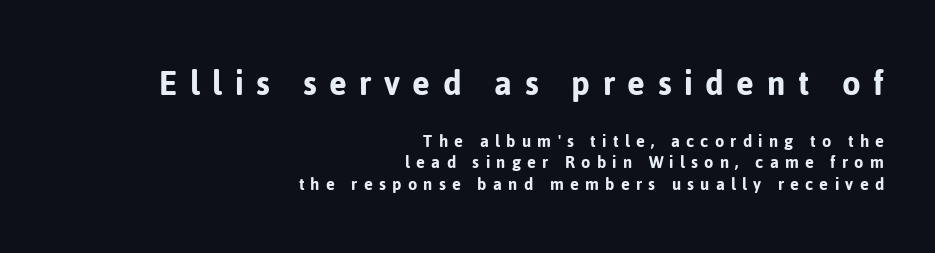
Q: Is the text italic (slanted)? A: No, it is upright.
Q: Is the typeface a serif or a sans-serif typeface? A: Sans-serif.
Q: Is the text underlined? A: No.
Q: How is the paragraph aligned? A: Right-aligned.
Q: Is the spacing between letters normal or unusually wide? A: Unusually wide.
Q: Is the spacing between lines tight, normal or loose? A: Tight.
Q: Which block of text is set in a larger size, the first (top) or the second (bottom)? A: The first (top) one.
Q: Width (condensed, normal, or wide)? A: Normal.
Q: Stroke contrast? A: Low.
Q: x-height? A: Medium.
Q: Monospaced? A: No.
